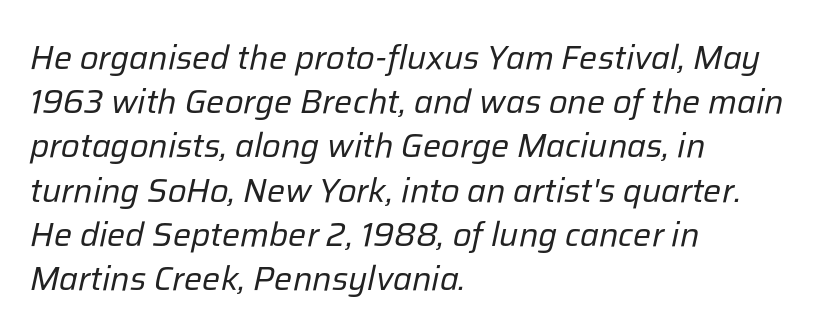
{"italic": "yes", "lean": "right", "slant_degrees": 12, "bold": "no", "weight": "regular", "width": "normal", "stroke_contrast": "low", "x_height": "medium", "monospaced": "no", "underline": "no", "align": "left", "line_spacing": "normal", "line_spacing_ratio": 1.3, "letter_spacing": "normal", "letter_spacing_em": 0.0, "glyph_px": 34}
